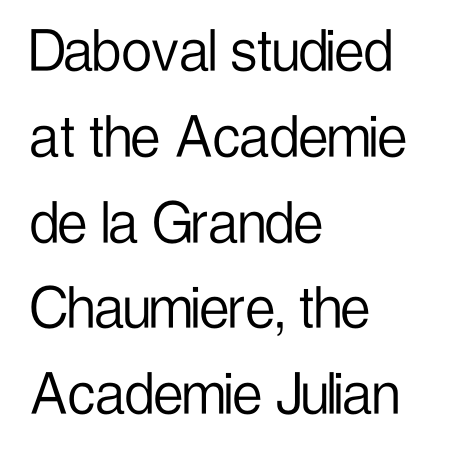
The image shows 67 px light, condensed sans-serif type, upright; set left-aligned, normal line spacing (1.28x), normal letter spacing, not underlined; low stroke contrast and a medium x-height.
